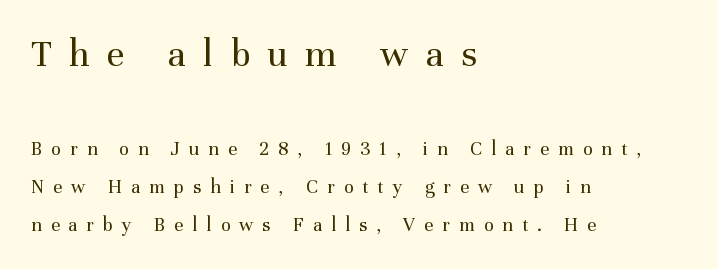
{"serif": "yes", "italic": "no", "bold": "no", "weight": "regular", "width": "normal", "stroke_contrast": "medium", "x_height": "medium", "monospaced": "no", "underline": "no", "align": "left", "line_spacing": "loose", "line_spacing_ratio": 1.91, "letter_spacing": "wide", "letter_spacing_em": 0.45, "larger_block": "first", "size_ratio": 1.95, "glyph_px": 39}
